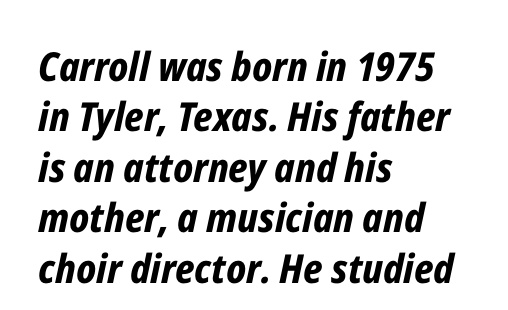
The image shows 40 px bold, condensed type, italic (leaning right); set left-aligned, normal line spacing (1.26x), normal letter spacing, not underlined; low stroke contrast and a medium x-height.
